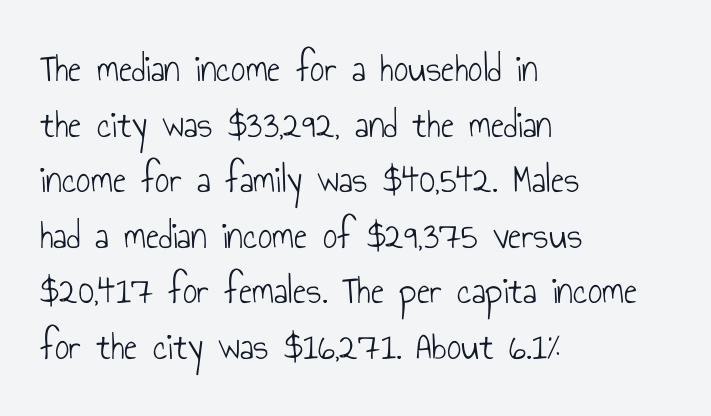
Q: Is the text bold? A: No.
Q: Is the text italic (slanted)? A: No, it is upright.
Q: Is the typeface a serif or a sans-serif typeface? A: Sans-serif.
Q: Is the text underlined? A: No.
Q: How is the paragraph aligned? A: Left-aligned.
Q: Is the spacing between letters normal or unusually wide? A: Normal.
Q: Is the spacing between lines tight, normal or loose? A: Normal.
Q: Width (condensed, normal, or wide)? A: Condensed.
Q: Stroke contrast? A: Low.
Q: x-height? A: Small.
Q: Monospaced? A: No.
